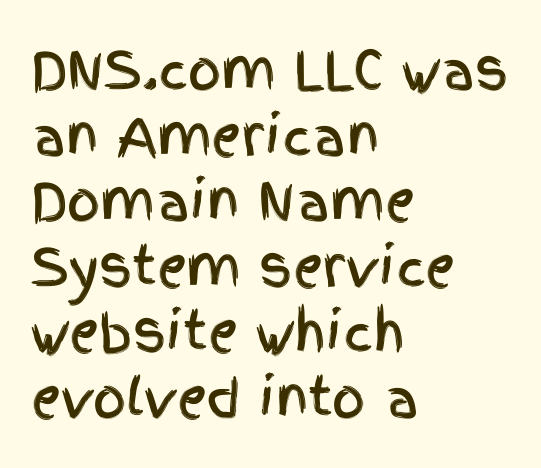
These lines are composed in type without serifs. The axis of the letterforms is exactly vertical. How would I describe the line gaps? Plain and ordinary. A student would call this left alignment; a typographer would say flush left, rag right. The face used here is proportionally spaced, like ordinary book or web type. Here the glyphs are tracked normally, forming tight word shapes.
